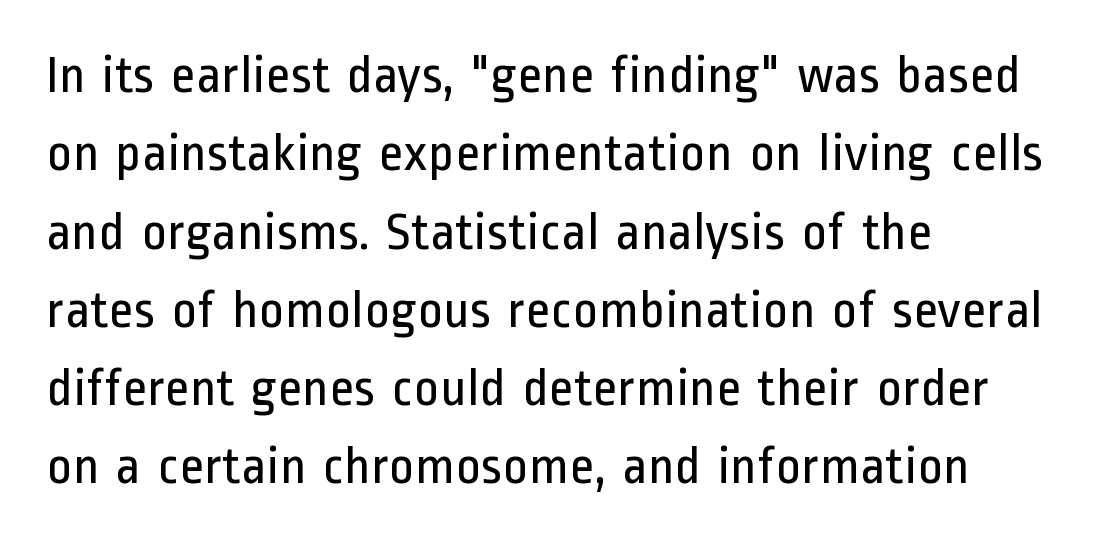
Q: Is the text bold? A: No.
Q: Is the text italic (slanted)? A: No, it is upright.
Q: Is the typeface a serif or a sans-serif typeface? A: Sans-serif.
Q: Is the text underlined? A: No.
Q: How is the paragraph aligned? A: Left-aligned.
Q: Is the spacing between letters normal or unusually wide? A: Normal.
Q: Is the spacing between lines tight, normal or loose? A: Normal.
Q: Width (condensed, normal, or wide)? A: Condensed.
Q: Stroke contrast? A: Low.
Q: x-height? A: Medium.
Q: Monospaced? A: No.
